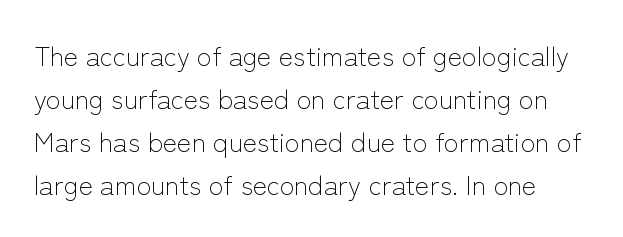
{"italic": "no", "bold": "no", "underline": "no", "line_spacing": "normal", "line_spacing_ratio": 1.59, "letter_spacing": "normal", "letter_spacing_em": 0.0, "glyph_px": 27}
